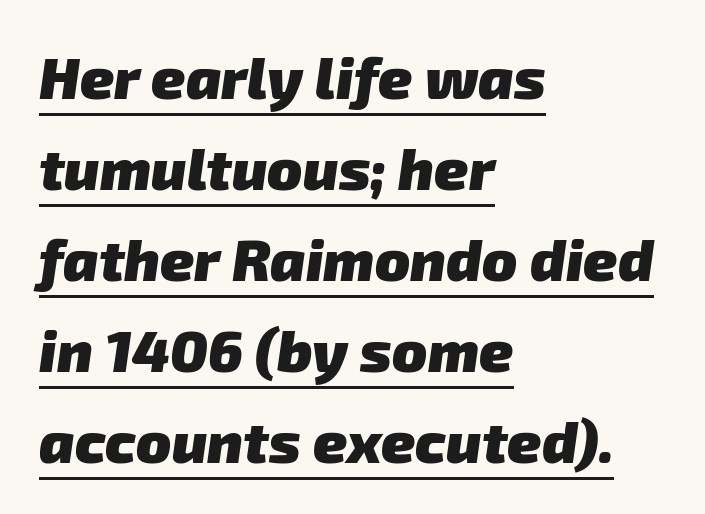
Q: Is the text bold? A: Yes.
Q: Is the typeface a serif or a sans-serif typeface? A: Sans-serif.
Q: Is the text underlined? A: Yes.
Q: How is the paragraph aligned? A: Left-aligned.
Q: Is the spacing between letters normal or unusually wide? A: Normal.
Q: Is the spacing between lines tight, normal or loose? A: Normal.
Q: Width (condensed, normal, or wide)? A: Normal.
Q: Stroke contrast? A: Low.
Q: x-height? A: Medium.
Q: Monospaced? A: No.
